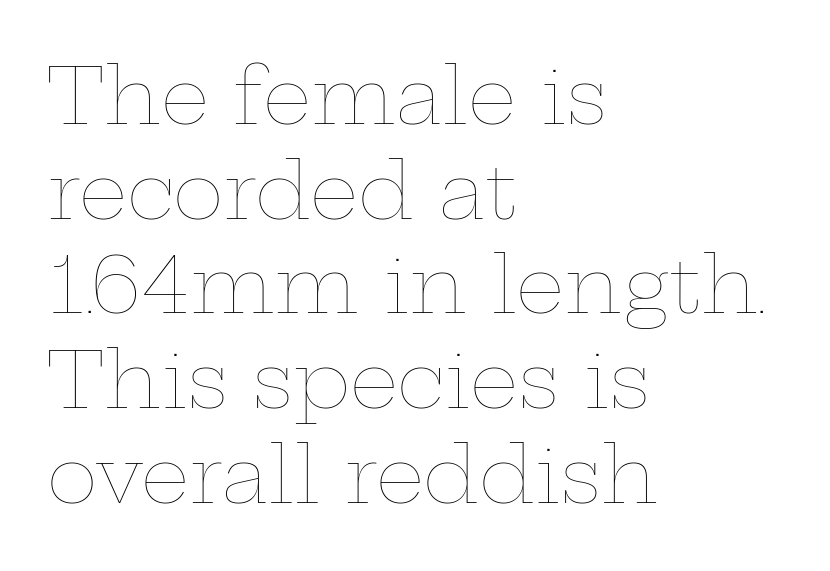
Is the letter spacing exaggerated? No — it looks like the ordinary default. Has an underline been added? It has not. Vertical stems look standard width or narrower in stroke. Compared with a centered layout, this one pins lines to the left instead. The passage shown is typed in a proportional face where columns would drift. Characters remain perfectly vertical along every line.
